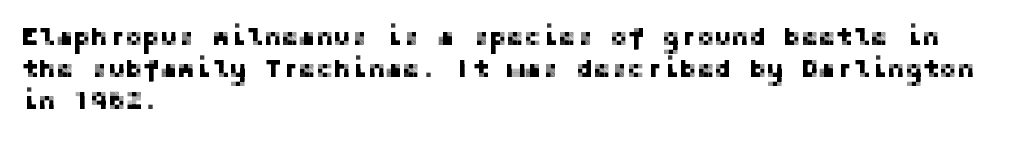
Standard letterfit; no display-style spreading of the glyphs. The string is rendered with underlining switched off. Compared with a centered layout, this one pins lines to the left instead. Vertical strokes here are truly vertical.
